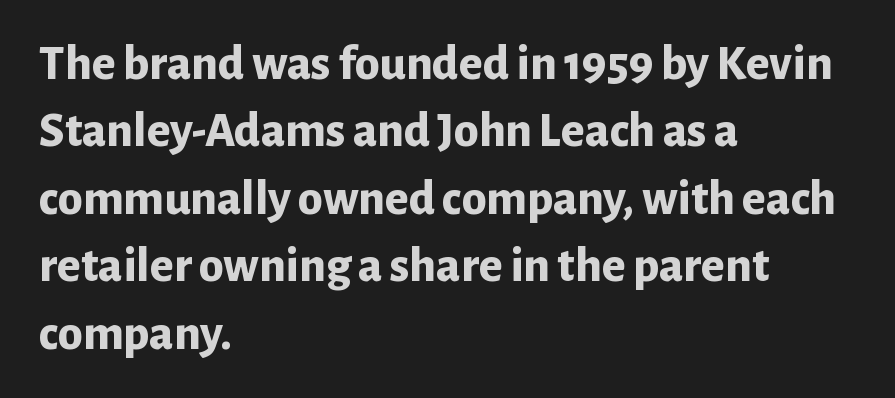
The passage shown is emphatically bold. Spacing between characters is what you'd get straight out of the box. The rendering uses a moderate line-height, typical for paragraphs. Which margin do the lines hug? The left one — the right edge is uneven. Quick note: not italic, upright.
